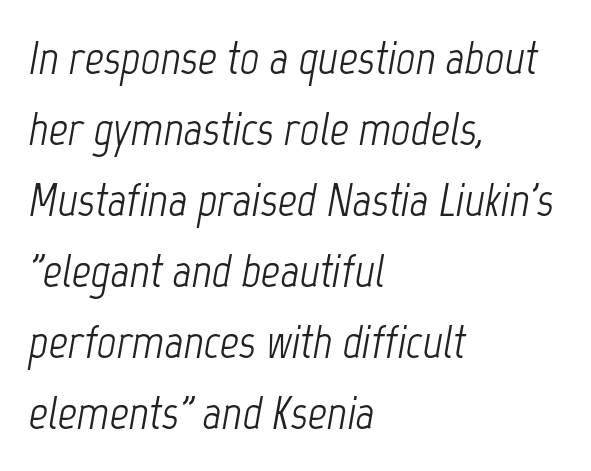
Q: Is the text bold? A: No.
Q: Is the text italic (slanted)? A: Yes, it leans right by about 12 degrees.
Q: Is the text underlined? A: No.
Q: How is the paragraph aligned? A: Left-aligned.
Q: Is the spacing between letters normal or unusually wide? A: Normal.
Q: Is the spacing between lines tight, normal or loose? A: Normal.
Q: Width (condensed, normal, or wide)? A: Condensed.
Q: Stroke contrast? A: Low.
Q: x-height? A: Medium.
Q: Monospaced? A: No.
